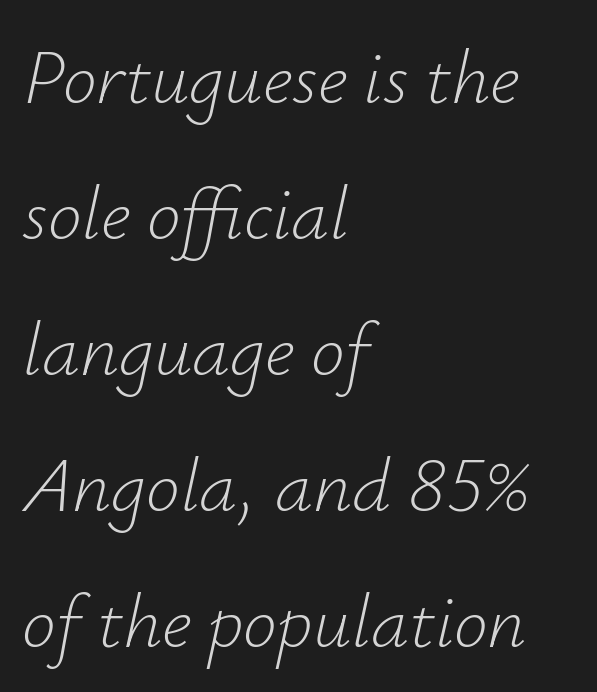
{"italic": "yes", "lean": "right", "slant_degrees": 12, "bold": "no", "weight": "light", "width": "normal", "stroke_contrast": "low", "x_height": "small", "monospaced": "no", "underline": "no", "align": "left", "line_spacing_ratio": 1.79, "letter_spacing": "normal", "letter_spacing_em": 0.0, "glyph_px": 76}
